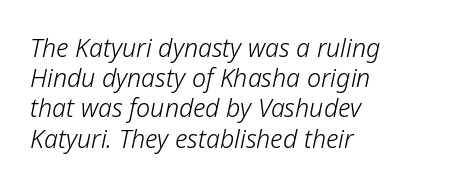
The image shows 25 px text type, italic (leaning right); set left-aligned, line spacing 1.21x, normal letter spacing, not underlined.
